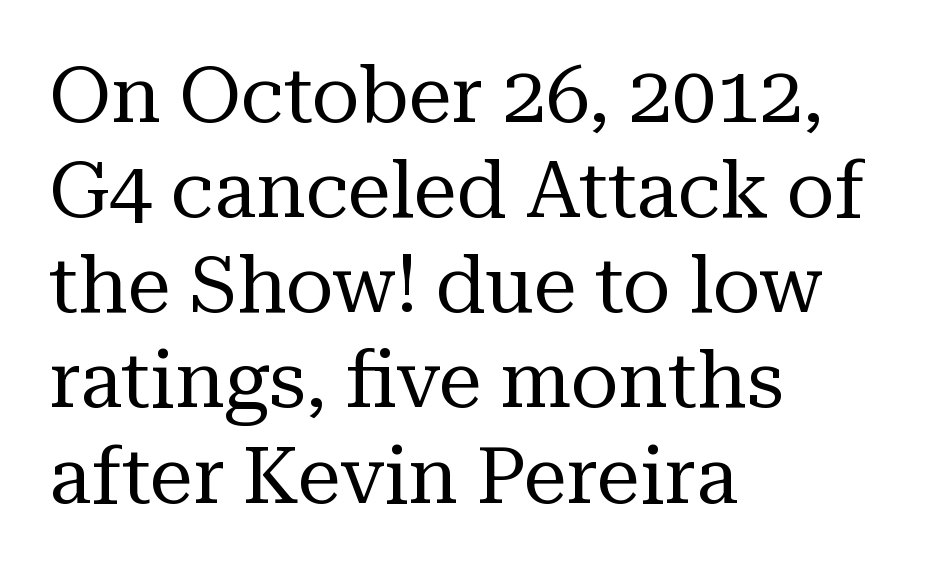
{"serif": "yes", "italic": "no", "bold": "no", "weight": "regular", "width": "normal", "stroke_contrast": "medium", "x_height": "medium", "monospaced": "no", "underline": "no", "align": "left", "line_spacing_ratio": 1.22, "letter_spacing": "normal", "letter_spacing_em": 0.0, "glyph_px": 78}
